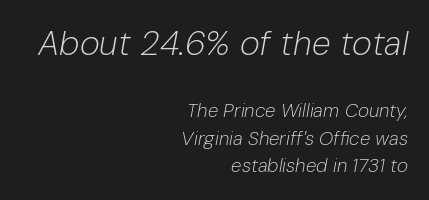
Q: Is the text bold? A: No.
Q: Is the text italic (slanted)? A: Yes, it leans right by about 10 degrees.
Q: Is the text underlined? A: No.
Q: How is the paragraph aligned? A: Right-aligned.
Q: Is the spacing between letters normal or unusually wide? A: Normal.
Q: Is the spacing between lines tight, normal or loose? A: Normal.
Q: Which block of text is set in a larger size, the first (top) or the second (bottom)? A: The first (top) one.
Q: Width (condensed, normal, or wide)? A: Normal.
Q: Stroke contrast? A: Low.
Q: x-height? A: Medium.
Q: Monospaced? A: No.
